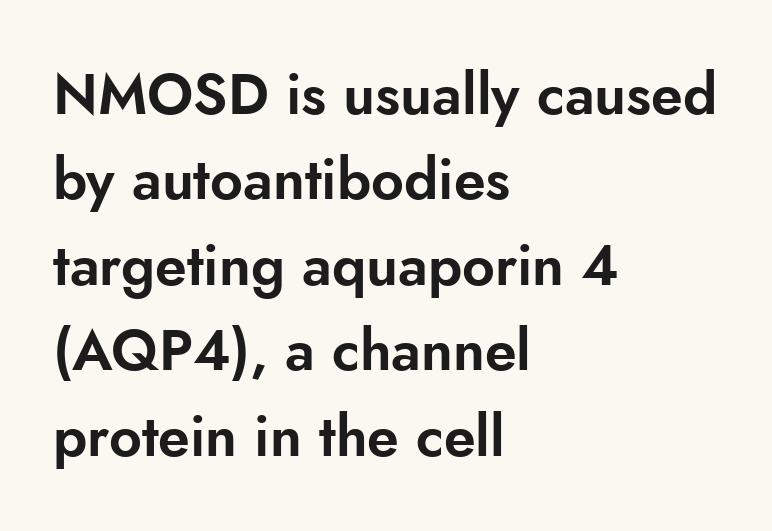
Q: Is the text italic (slanted)? A: No, it is upright.
Q: Is the typeface a serif or a sans-serif typeface? A: Sans-serif.
Q: Is the text underlined? A: No.
Q: How is the paragraph aligned? A: Left-aligned.
Q: Is the spacing between letters normal or unusually wide? A: Normal.
Q: Is the spacing between lines tight, normal or loose? A: Normal.
Q: Width (condensed, normal, or wide)? A: Normal.
Q: Stroke contrast? A: Low.
Q: x-height? A: Small.
Q: Monospaced? A: No.
